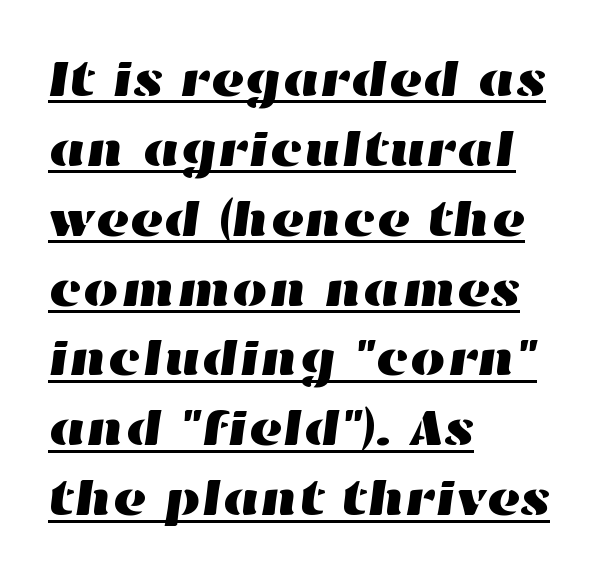
{"width": "wide", "stroke_contrast": "high", "x_height": "medium", "monospaced": "no", "underline": "yes", "align": "left", "line_spacing": "normal", "line_spacing_ratio": 1.37, "letter_spacing": "normal", "letter_spacing_em": 0.0, "glyph_px": 51}
